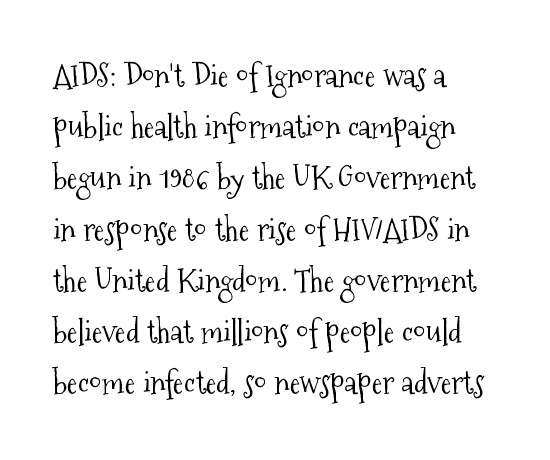
{"serif": "yes", "italic": "no", "bold": "no", "weight": "light", "width": "condensed", "stroke_contrast": "medium", "x_height": "medium", "monospaced": "no", "underline": "no", "align": "left", "line_spacing": "normal", "line_spacing_ratio": 1.6, "letter_spacing": "normal", "letter_spacing_em": 0.0, "glyph_px": 32}
